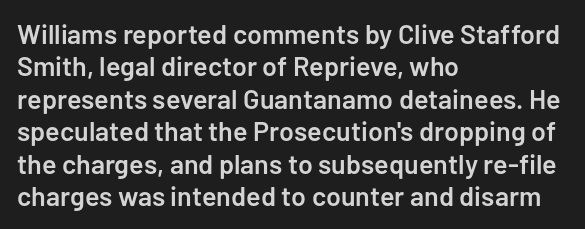
Q: Is the text bold? A: Semi-bold.
Q: Is the text italic (slanted)? A: No, it is upright.
Q: Is the text underlined? A: No.
Q: How is the paragraph aligned? A: Left-aligned.
Q: Is the spacing between letters normal or unusually wide? A: Normal.
